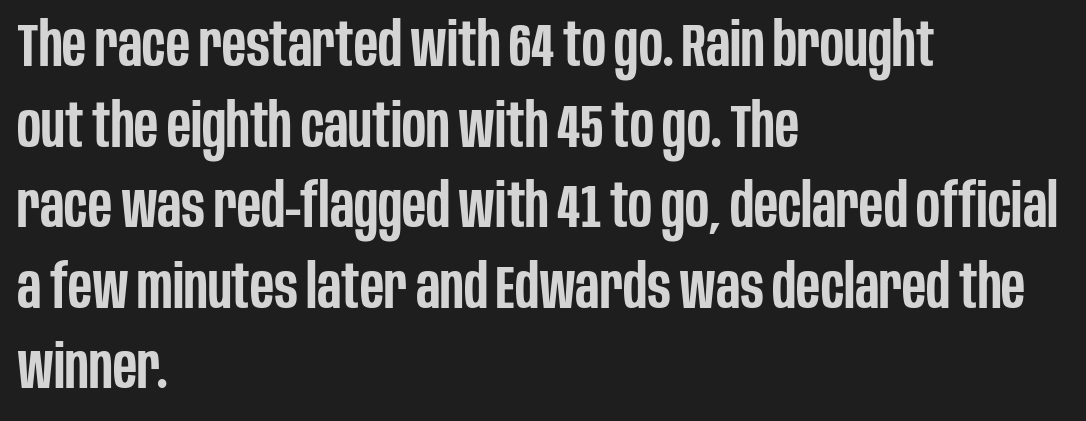
Think of a printed novel: that variable character pitch is what you see here. All the whitespace from short lines collects on the right. The letters are semibold — heavier than regular but short of a full bold. Underlining? Definitely not there. The typography opts for an upright posture over an oblique one. Each letter's strokes conclude bluntly, with no projecting serifs.
